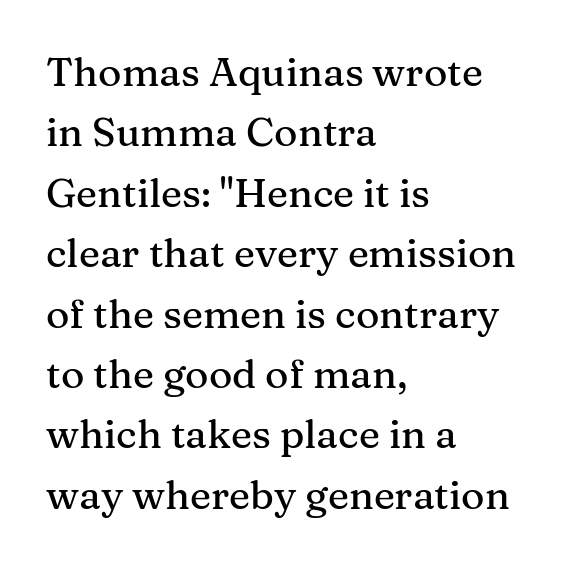
Q: Is the text italic (slanted)? A: No, it is upright.
Q: Is the typeface a serif or a sans-serif typeface? A: Serif.
Q: Is the text underlined? A: No.
Q: How is the paragraph aligned? A: Left-aligned.
Q: Is the spacing between letters normal or unusually wide? A: Normal.
Q: Is the spacing between lines tight, normal or loose? A: Normal.
Q: Width (condensed, normal, or wide)? A: Normal.
Q: Stroke contrast? A: Medium.
Q: x-height? A: Medium.
Q: Monospaced? A: No.
